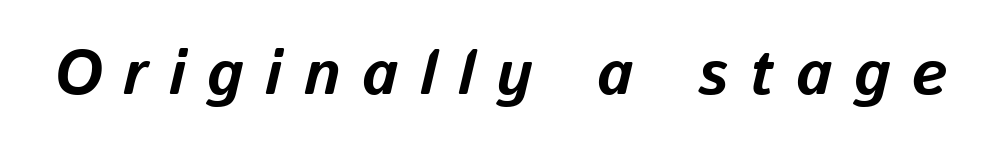
Q: Is the text bold? A: Yes.
Q: Is the text italic (slanted)? A: Yes, it leans right by about 13 degrees.
Q: Is the text underlined? A: No.
Q: Is the spacing between letters normal or unusually wide? A: Unusually wide.
Q: Width (condensed, normal, or wide)? A: Normal.
Q: Stroke contrast? A: Low.
Q: x-height? A: Medium.
Q: Monospaced? A: No.
